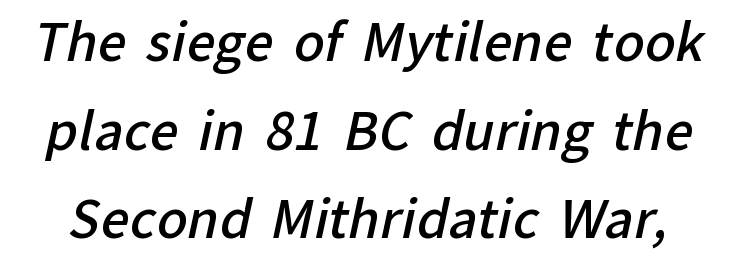
These lines are rendered in a variable-pitch font. How heavy is the stroke? Medium-heavy — a semibold, shy of bold. Letter spacing: default. The space beneath each line is pristine and unruled. Are there feet on the stems? There aren't — it's a sans.
